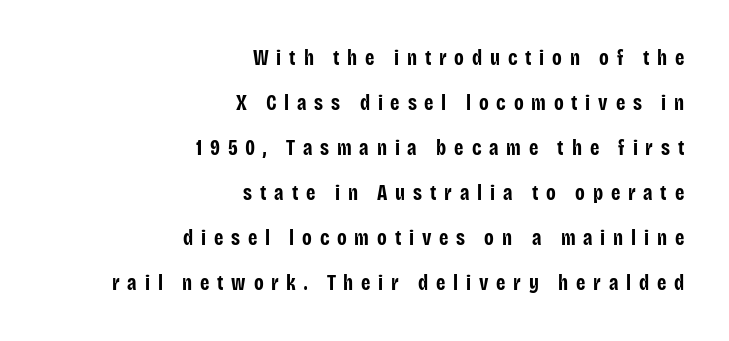
Do the letters lean? They stand straight. These lines stack with their right ends in a neat column. Typographic density is high because the face is bold. This rendering features lettering with no underline. The tracking reads as deliberately expanded to a designer's eye.
